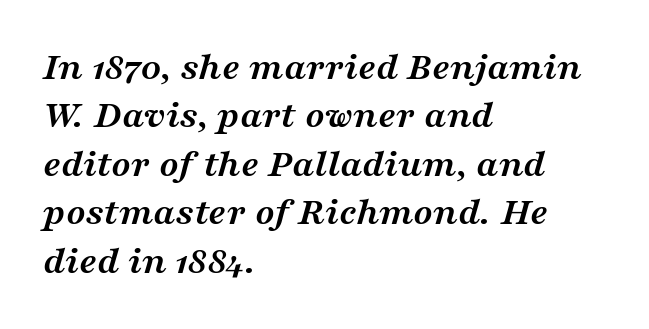
The type family on display is of the serif kind. Between one letter and the next there's only the usual sliver of space. Descenders hang freely into open space. The strokes are fattened all the way to bold. The axis of the letterforms is tilted away from vertical. Character widths vary here, with narrow letters taking less room than wide ones.
